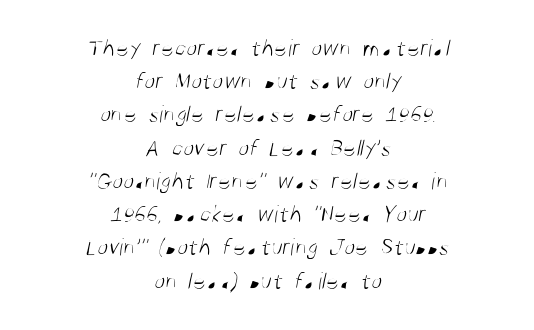
Q: Is the text bold? A: No.
Q: Is the text underlined? A: No.
Q: How is the paragraph aligned? A: Centered.
Q: Is the spacing between letters normal or unusually wide? A: Normal.
Q: Is the spacing between lines tight, normal or loose? A: Normal.
